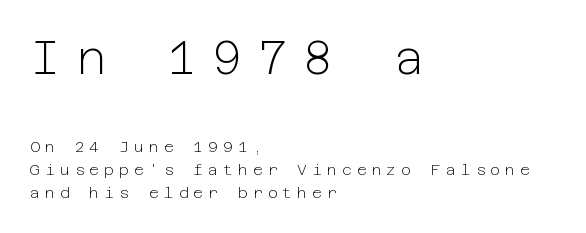
Q: Is the text bold? A: No.
Q: Is the text italic (slanted)? A: No, it is upright.
Q: Is the typeface a serif or a sans-serif typeface? A: Sans-serif.
Q: Is the text underlined? A: No.
Q: How is the paragraph aligned? A: Left-aligned.
Q: Is the spacing between letters normal or unusually wide? A: Unusually wide.
Q: Is the spacing between lines tight, normal or loose? A: Normal.
Q: Which block of text is set in a larger size, the first (top) or the second (bottom)? A: The first (top) one.
Q: Width (condensed, normal, or wide)? A: Normal.
Q: Stroke contrast? A: Low.
Q: x-height? A: Medium.
